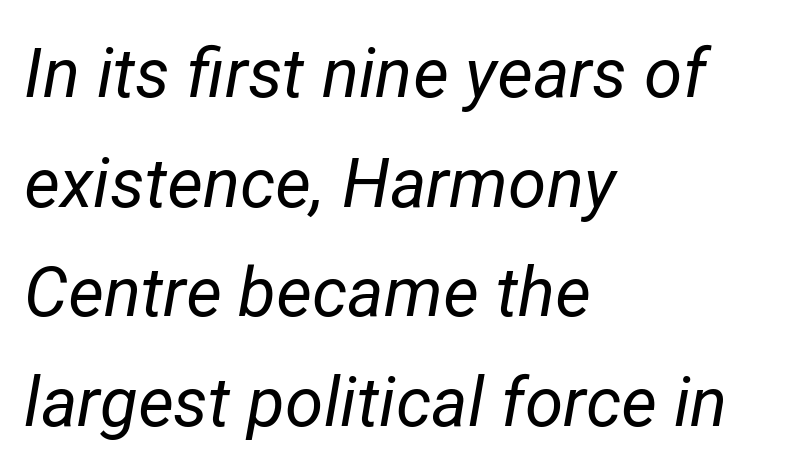
This rendering uses left alignment, leaving the right contour irregular. Unbolded letterforms with no extra heft. These lines sit exactly where default settings would place them. Observe the ordinary spacing: letters are neighbours, not strangers. The rendering uses natural spacing where letterforms have individual widths. Emphasis-style slanted type is in use.
